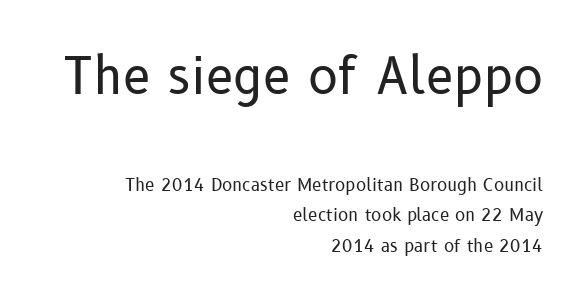
These lines are set flush right with a ragged left edge. Upright lettering throughout. Does the bottom block carry the larger type? No, the top block does. Nope, no serifs anywhere on these letters.
